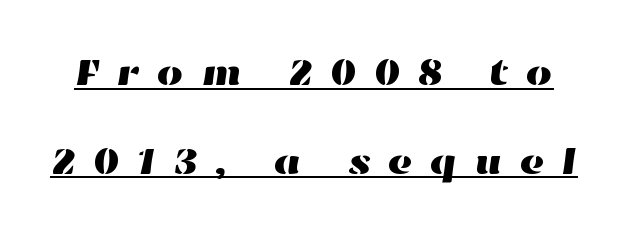
{"width": "wide", "stroke_contrast": "high", "x_height": "medium", "monospaced": "no", "underline": "yes", "line_spacing": "loose", "line_spacing_ratio": 2.33, "letter_spacing": "wide", "letter_spacing_em": 0.44, "glyph_px": 38}
